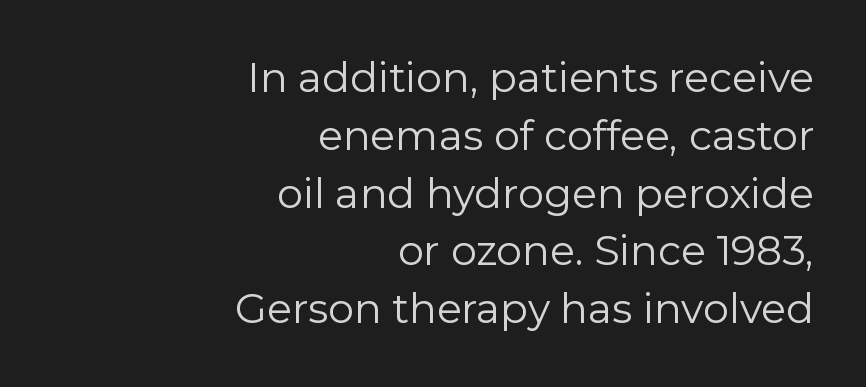
Q: Is the text bold? A: No.
Q: Is the text italic (slanted)? A: No, it is upright.
Q: Is the typeface a serif or a sans-serif typeface? A: Sans-serif.
Q: Is the text underlined? A: No.
Q: How is the paragraph aligned? A: Right-aligned.
Q: Is the spacing between letters normal or unusually wide? A: Normal.
Q: Is the spacing between lines tight, normal or loose? A: Normal.
Q: Width (condensed, normal, or wide)? A: Normal.
Q: Stroke contrast? A: Low.
Q: x-height? A: Medium.
Q: Monospaced? A: No.
